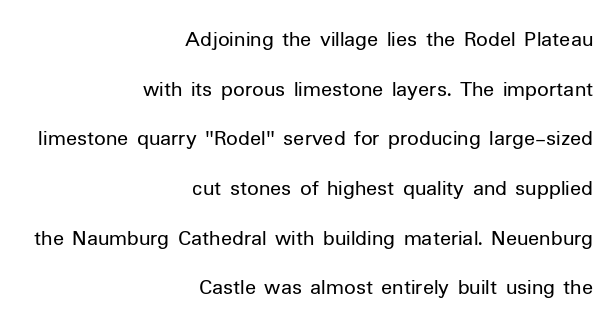
{"italic": "no", "bold": "no", "underline": "no", "align": "right", "line_spacing": "loose", "line_spacing_ratio": 2.16, "letter_spacing": "normal", "letter_spacing_em": 0.0, "glyph_px": 23}
